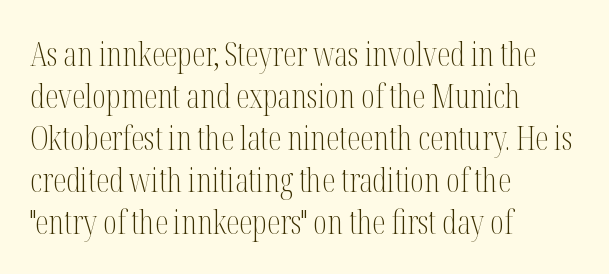
The image shows 33 px light, condensed serif type, upright; set left-aligned, normal line spacing (1.27x), normal letter spacing, not underlined; medium stroke contrast and a medium x-height.
